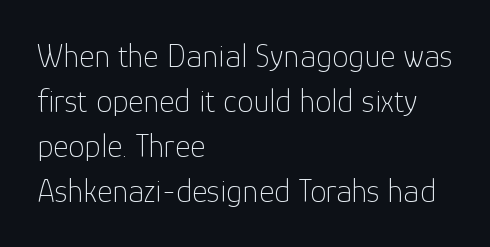
The image shows 33 px thin sans-serif type, upright; set left-aligned, normal line spacing (1.36x), normal letter spacing, not underlined; low stroke contrast and a medium x-height.
